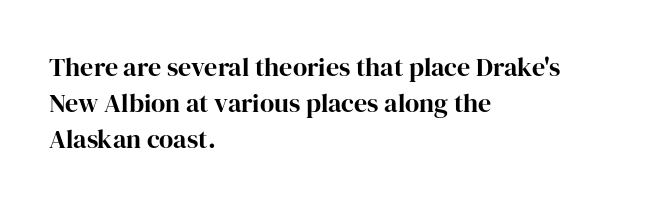
A typesetter would mark this as roman, not italic. Every row of glyphs begins at an identical x-position on the left. Descenders are the only things crossing below the line. Horizontal bands of white between lines are of average thickness.
